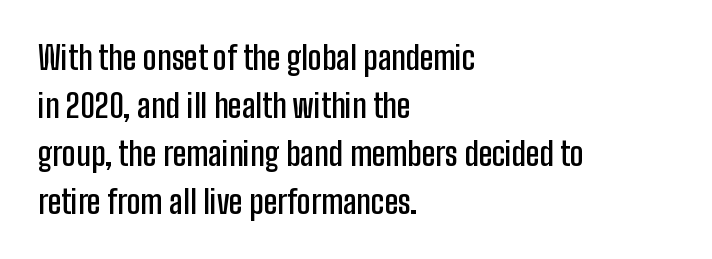
Q: Is the text bold? A: Semi-bold.
Q: Is the text italic (slanted)? A: No, it is upright.
Q: Is the typeface a serif or a sans-serif typeface? A: Sans-serif.
Q: Is the text underlined? A: No.
Q: How is the paragraph aligned? A: Left-aligned.
Q: Is the spacing between letters normal or unusually wide? A: Normal.
Q: Is the spacing between lines tight, normal or loose? A: Normal.
Q: Width (condensed, normal, or wide)? A: Condensed.
Q: Stroke contrast? A: Low.
Q: x-height? A: Medium.
Q: Monospaced? A: No.
